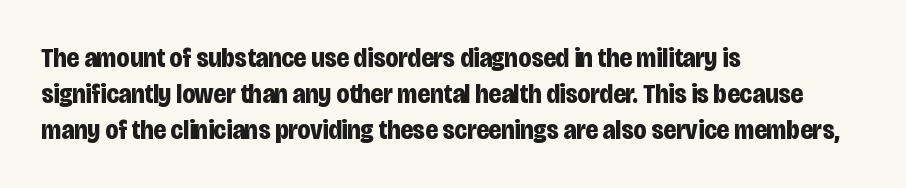
The image shows 27 px bold type, upright; set left-aligned, normal line spacing (1.33x), normal letter spacing, not underlined.
